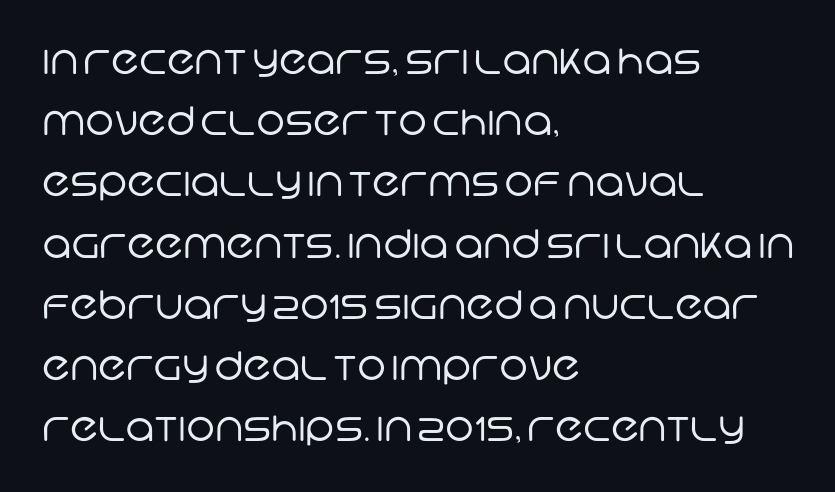
{"serif": "no", "bold": "no", "weight": "regular", "width": "normal", "stroke_contrast": "low", "x_height": "large", "monospaced": "no", "underline": "no", "align": "left", "line_spacing": "normal", "line_spacing_ratio": 1.57, "letter_spacing": "normal", "letter_spacing_em": 0.0, "glyph_px": 39}
